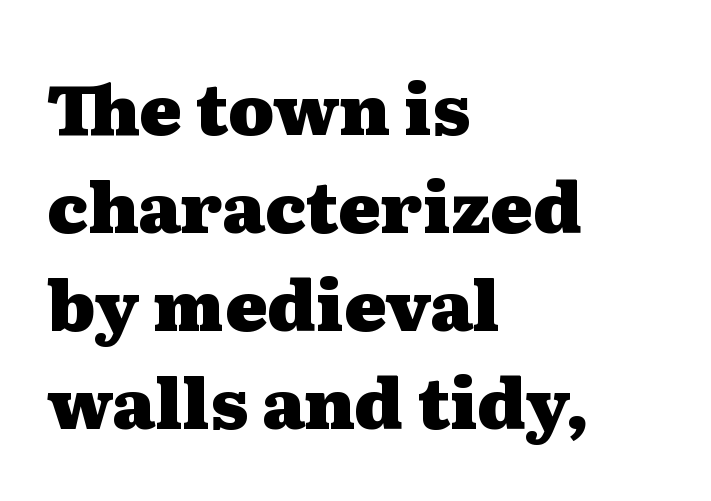
Nobody drew a line under any word here. The passage shown has conventional tracking throughout. As a designer I'd log this as weight 700, bold. Leading: standard. Do the characters align in a grid? No, the font is proportional.
